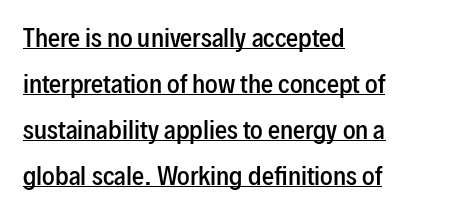
{"italic": "no", "bold": "semi", "underline": "yes", "align": "left", "line_spacing": "loose", "line_spacing_ratio": 1.91, "letter_spacing": "normal", "letter_spacing_em": 0.0, "glyph_px": 24}
